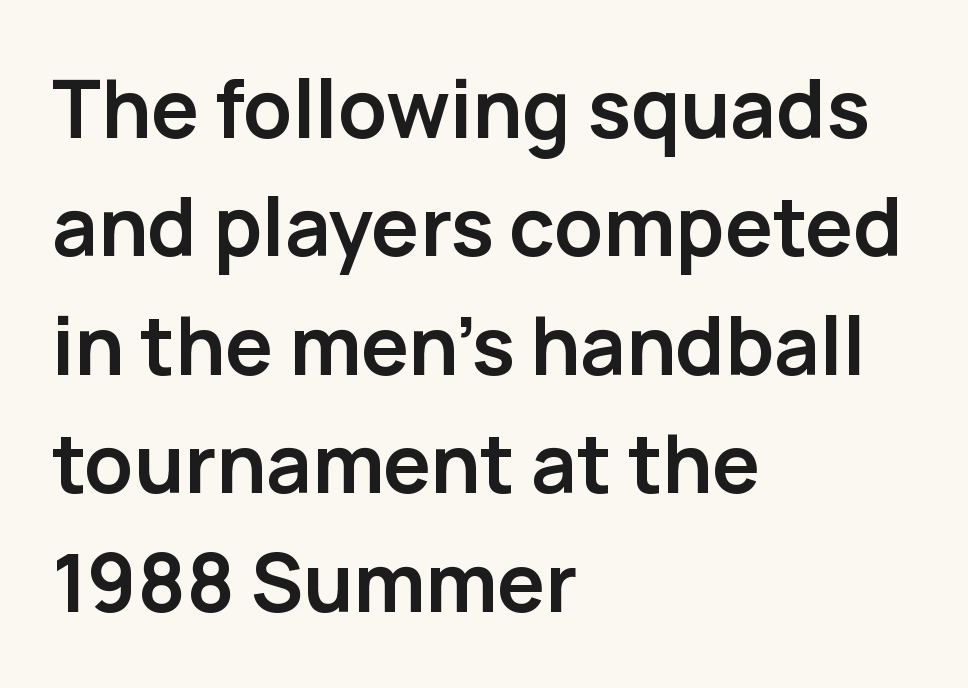
{"serif": "no", "italic": "no", "bold": "yes", "weight": "semibold", "width": "normal", "stroke_contrast": "low", "x_height": "medium", "monospaced": "no", "underline": "no", "align": "left", "line_spacing": "normal", "line_spacing_ratio": 1.48, "letter_spacing": "normal", "letter_spacing_em": 0.0, "glyph_px": 80}
